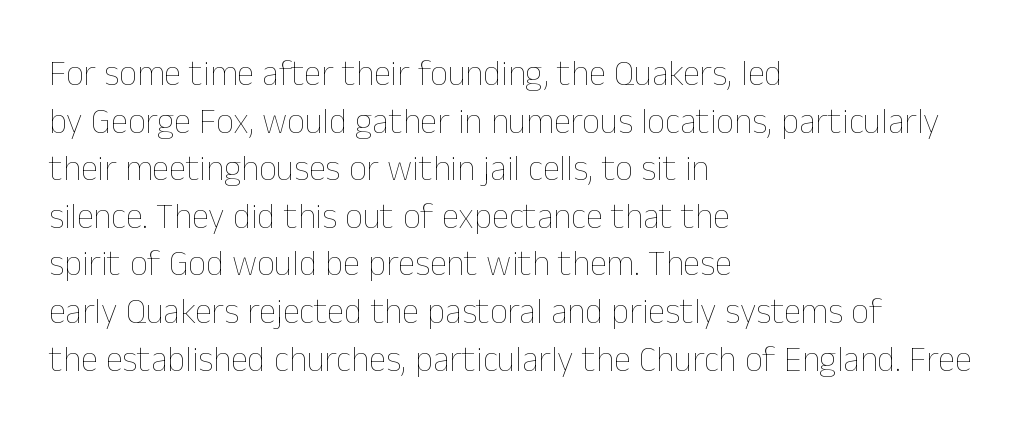
In terms of posture, this sample is upright. Compared with typical body copy, the letter spacing here is the same. Counters stay open thanks to moderate or lighter strokes. Looks like regular typesetting: each glyph gets only the width it needs. Reading down the block, your eye returns to a fixed left position each line. Honestly, there is no underline to notice here at all.
